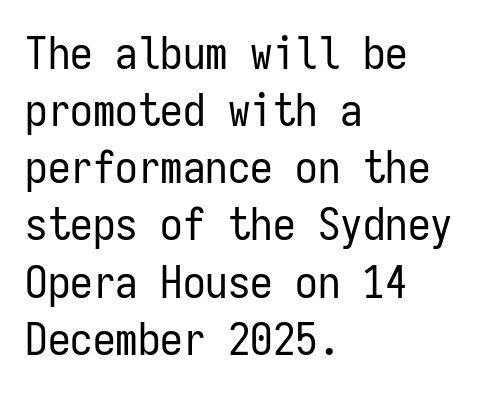
Q: Is the text bold? A: No.
Q: Is the text italic (slanted)? A: No, it is upright.
Q: Is the typeface a serif or a sans-serif typeface? A: Sans-serif.
Q: Is the text underlined? A: No.
Q: How is the paragraph aligned? A: Left-aligned.
Q: Is the spacing between letters normal or unusually wide? A: Normal.
Q: Is the spacing between lines tight, normal or loose? A: Normal.
Q: Width (condensed, normal, or wide)? A: Condensed.
Q: Stroke contrast? A: Low.
Q: x-height? A: Medium.
Q: Monospaced? A: Yes.
